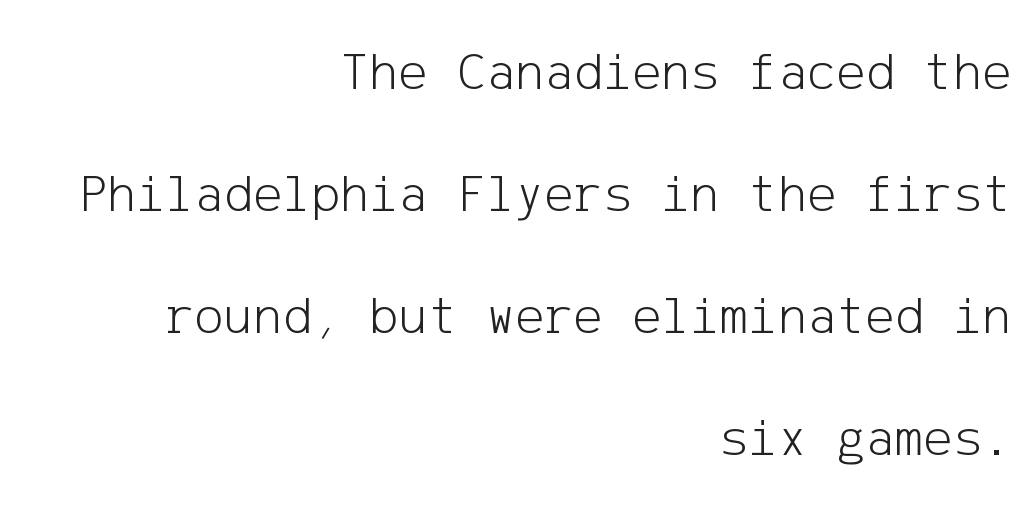
Q: Is the text bold? A: No.
Q: Is the text italic (slanted)? A: No, it is upright.
Q: Is the typeface a serif or a sans-serif typeface? A: Sans-serif.
Q: Is the text underlined? A: No.
Q: How is the paragraph aligned? A: Right-aligned.
Q: Is the spacing between letters normal or unusually wide? A: Normal.
Q: Is the spacing between lines tight, normal or loose? A: Loose.
Q: Width (condensed, normal, or wide)? A: Normal.
Q: Stroke contrast? A: Low.
Q: x-height? A: Medium.
